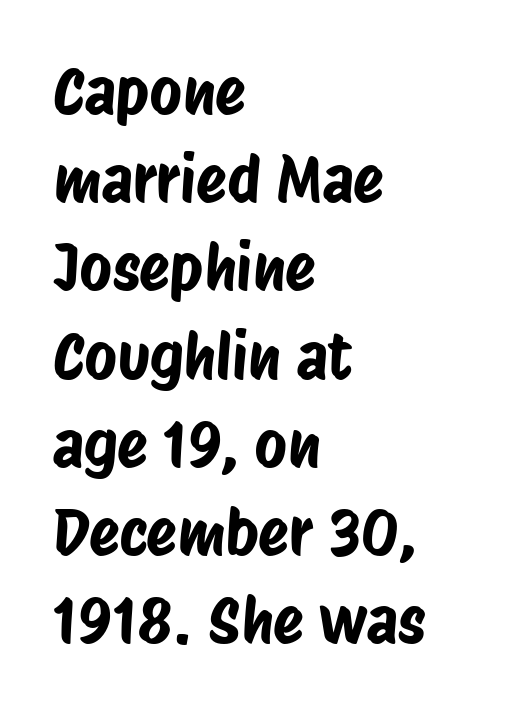
Q: Is the typeface a serif or a sans-serif typeface? A: Sans-serif.
Q: Is the text underlined? A: No.
Q: How is the paragraph aligned? A: Left-aligned.
Q: Is the spacing between letters normal or unusually wide? A: Normal.
Q: Is the spacing between lines tight, normal or loose? A: Normal.
Q: Width (condensed, normal, or wide)? A: Condensed.
Q: Stroke contrast? A: Low.
Q: x-height? A: Large.
Q: Monospaced? A: No.
